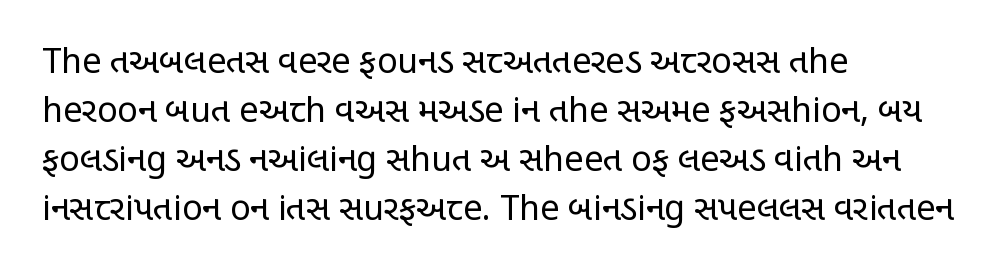
The image shows 34 px regular-weight, condensed sans-serif type, upright; set left-aligned, normal line spacing (1.44x), normal letter spacing, not underlined; low stroke contrast and a large x-height.
